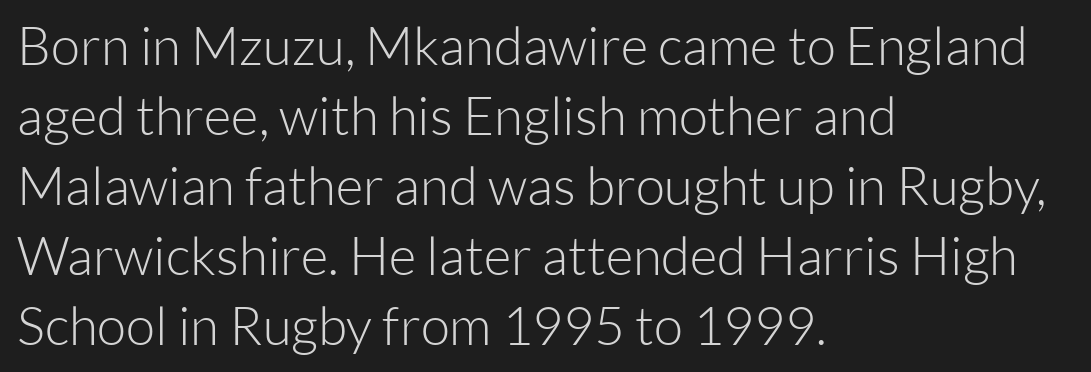
Q: Is the text bold? A: No.
Q: Is the text italic (slanted)? A: No, it is upright.
Q: Is the typeface a serif or a sans-serif typeface? A: Sans-serif.
Q: Is the text underlined? A: No.
Q: How is the paragraph aligned? A: Left-aligned.
Q: Is the spacing between letters normal or unusually wide? A: Normal.
Q: Is the spacing between lines tight, normal or loose? A: Normal.
Q: Width (condensed, normal, or wide)? A: Normal.
Q: Stroke contrast? A: Low.
Q: x-height? A: Medium.
Q: Monospaced? A: No.
